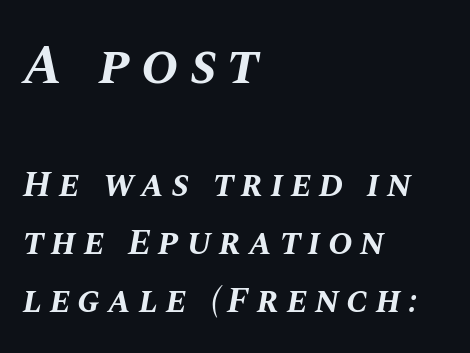
Q: Is the text bold? A: Yes.
Q: Is the text italic (slanted)? A: Yes, it leans right by about 10 degrees.
Q: Is the text underlined? A: No.
Q: How is the paragraph aligned? A: Left-aligned.
Q: Is the spacing between letters normal or unusually wide? A: Unusually wide.
Q: Is the spacing between lines tight, normal or loose? A: Normal.
Q: Which block of text is set in a larger size, the first (top) or the second (bottom)? A: The first (top) one.
Q: Width (condensed, normal, or wide)? A: Normal.
Q: Stroke contrast? A: Medium.
Q: x-height? A: Large.
Q: Monospaced? A: No.
